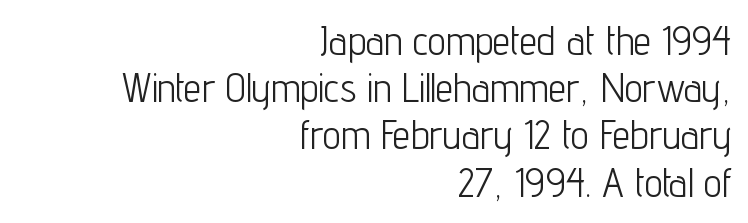
Q: Is the text bold? A: No.
Q: Is the text italic (slanted)? A: No, it is upright.
Q: Is the typeface a serif or a sans-serif typeface? A: Sans-serif.
Q: Is the text underlined? A: No.
Q: How is the paragraph aligned? A: Right-aligned.
Q: Is the spacing between letters normal or unusually wide? A: Normal.
Q: Width (condensed, normal, or wide)? A: Condensed.
Q: Stroke contrast? A: Low.
Q: x-height? A: Medium.
Q: Monospaced? A: No.
